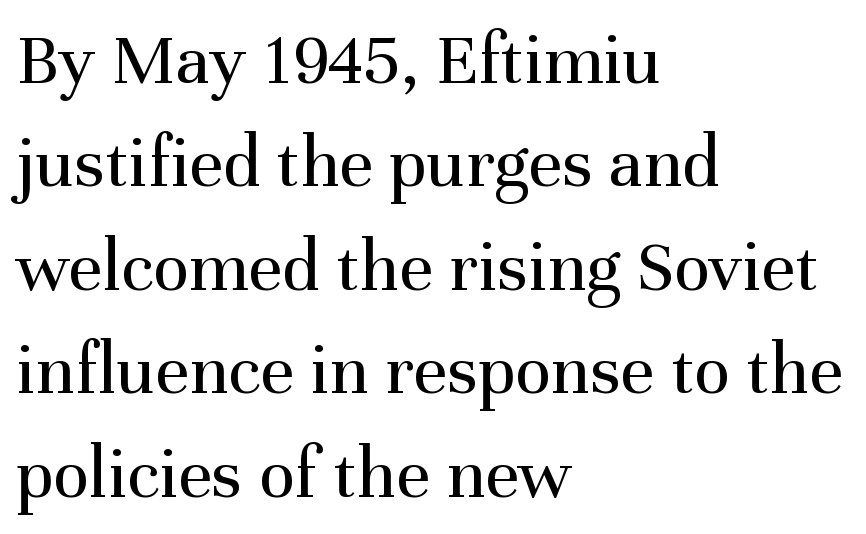
The image shows 75 px regular-weight serif type, upright; set left-aligned, normal line spacing (1.38x), normal letter spacing, not underlined; medium stroke contrast and a medium x-height.
